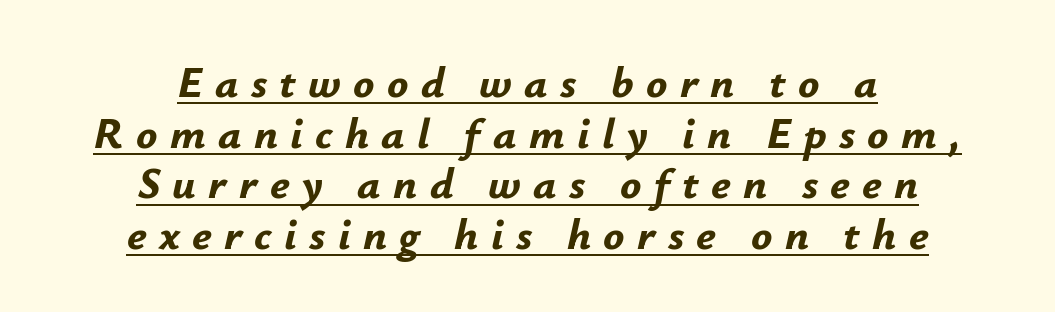
The passage shown is underscored from start to finish. There's an unmistakable incline to the writing here. The letters are spread apart with noticeably loose tracking. What weight is shown? A full bold with thick strokes. Interline gaps are noticeably narrow in this sample.
